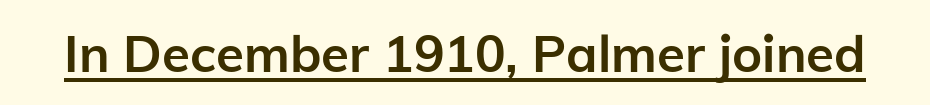
Q: Is the text bold? A: Yes.
Q: Is the text italic (slanted)? A: No, it is upright.
Q: Is the typeface a serif or a sans-serif typeface? A: Sans-serif.
Q: Is the text underlined? A: Yes.
Q: Is the spacing between letters normal or unusually wide? A: Normal.
Q: Width (condensed, normal, or wide)? A: Normal.
Q: Stroke contrast? A: Low.
Q: x-height? A: Medium.
Q: Monospaced? A: No.
